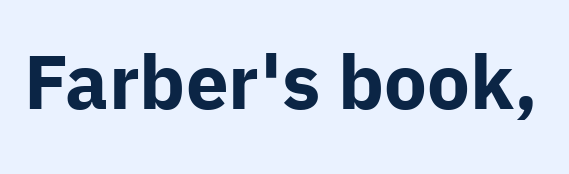
Honestly, there is no underline to notice here at all. You could not count columns in this text — the font is proportionally spaced. The typography opts for an upright posture over an oblique one. A full-strength bold gives these letters their thick strokes.
